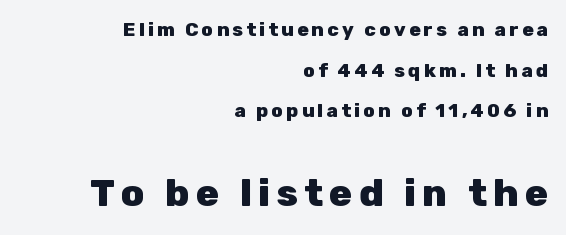
Q: Is the text bold? A: Yes.
Q: Is the text italic (slanted)? A: No, it is upright.
Q: Is the typeface a serif or a sans-serif typeface? A: Sans-serif.
Q: Is the text underlined? A: No.
Q: How is the paragraph aligned? A: Right-aligned.
Q: Is the spacing between lines tight, normal or loose? A: Loose.
Q: Which block of text is set in a larger size, the first (top) or the second (bottom)? A: The second (bottom) one.
Q: Width (condensed, normal, or wide)? A: Normal.
Q: Stroke contrast? A: Low.
Q: x-height? A: Medium.
Q: Monospaced? A: No.
